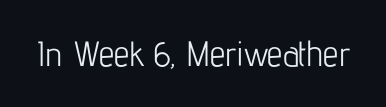
{"serif": "no", "italic": "no", "bold": "no", "weight": "light", "width": "condensed", "stroke_contrast": "low", "x_height": "medium", "monospaced": "no", "underline": "no", "letter_spacing": "normal", "letter_spacing_em": 0.0, "glyph_px": 35}
